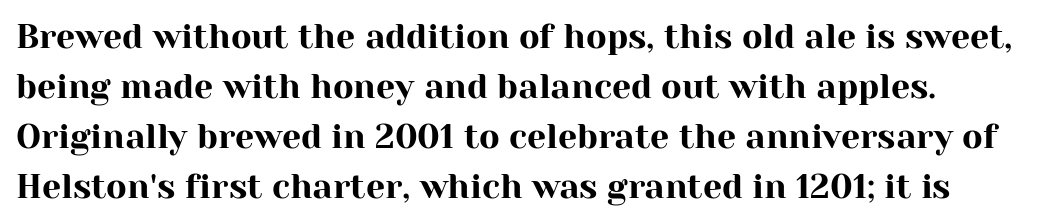
The image shows 34 px serif type, upright; set normal line spacing (1.47x), normal letter spacing, not underlined; high stroke contrast and a medium x-height.
